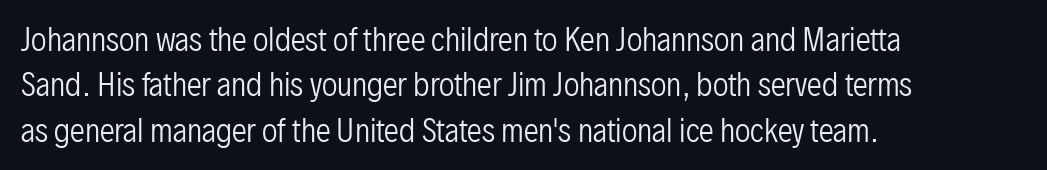
Q: Is the text bold? A: No.
Q: Is the text italic (slanted)? A: No, it is upright.
Q: Is the typeface a serif or a sans-serif typeface? A: Sans-serif.
Q: Is the text underlined? A: No.
Q: How is the paragraph aligned? A: Left-aligned.
Q: Is the spacing between letters normal or unusually wide? A: Normal.
Q: Is the spacing between lines tight, normal or loose? A: Normal.
Q: Width (condensed, normal, or wide)? A: Condensed.
Q: Stroke contrast? A: Low.
Q: x-height? A: Medium.
Q: Monospaced? A: No.
